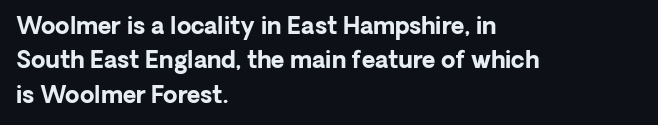
The space directly below the letters is spotless. Interline gaps are of average width in this sample. Ascenders rise straight up at ninety degrees. The rendering anchors every line to the left-hand side. The horizontal fit of the characters is conventional and even. The sample has been set heavy, in full bold.
